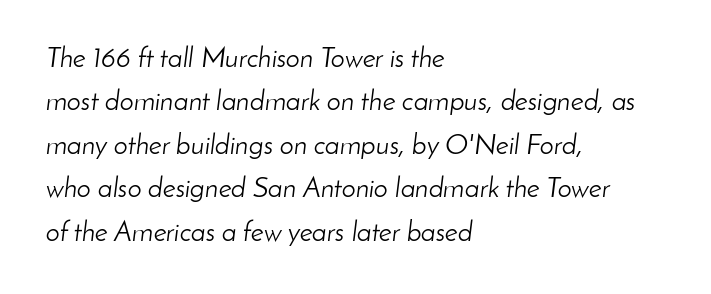
The image shows 28 px light type, italic (leaning right); set left-aligned, normal line spacing (1.55x), normal letter spacing, not underlined; low stroke contrast and a small x-height.
